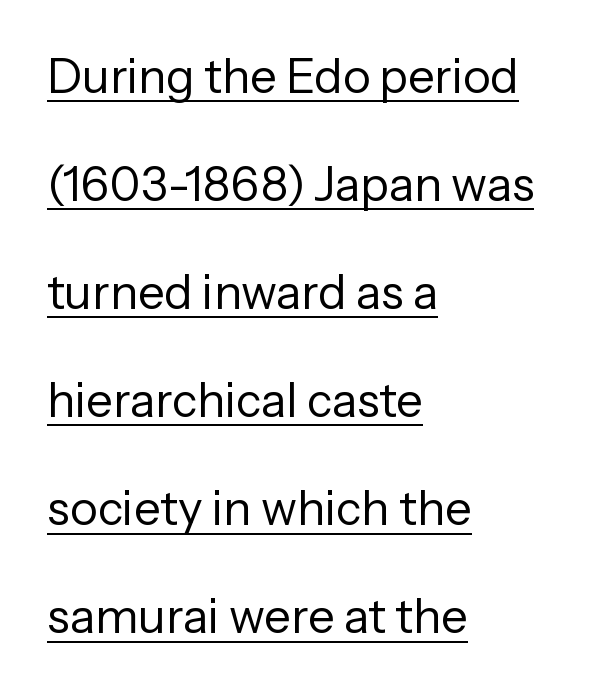
The image shows 47 px regular-weight sans-serif type, upright; set left-aligned, loose line spacing (2.3x), normal letter spacing, underlined; low stroke contrast and a medium x-height.
